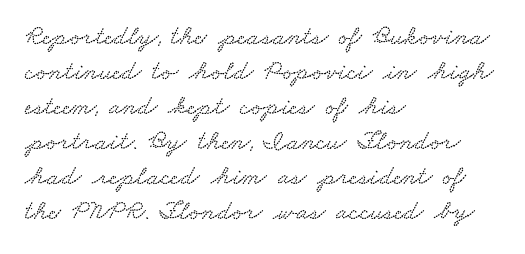
Q: Is the text underlined? A: No.
Q: How is the paragraph aligned? A: Left-aligned.
Q: Is the spacing between letters normal or unusually wide? A: Normal.
Q: Is the spacing between lines tight, normal or loose? A: Normal.
